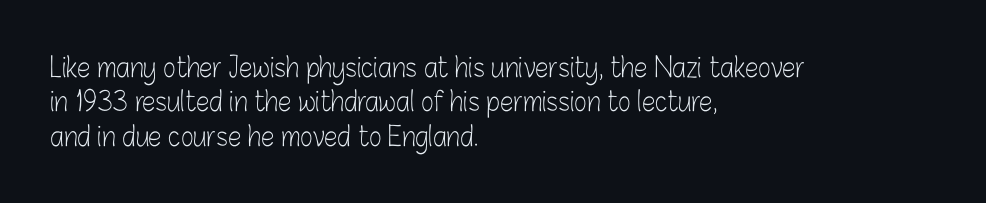
Q: Is the text bold? A: No.
Q: Is the text italic (slanted)? A: No, it is upright.
Q: Is the text underlined? A: No.
Q: How is the paragraph aligned? A: Left-aligned.
Q: Is the spacing between letters normal or unusually wide? A: Normal.
Q: Is the spacing between lines tight, normal or loose? A: Normal.
